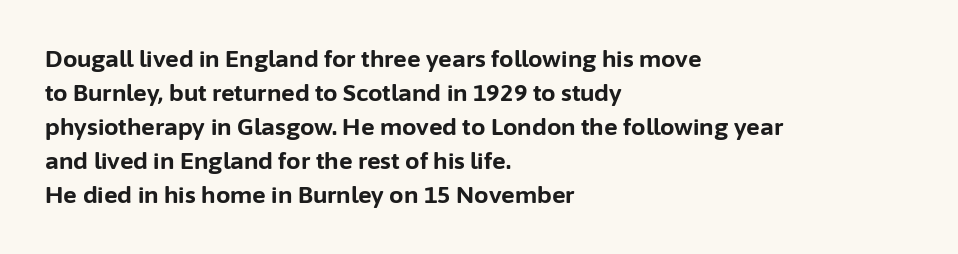
The strip under each line holds only bare page. How are the letters spaced? Ordinarily, with no added tracking. Line spacing here is normal. This rendering uses left alignment, leaving the right contour irregular. When letters stand straight like this, we call the style roman or upright. The rendering uses a bold face; every stroke is thick and dark.
